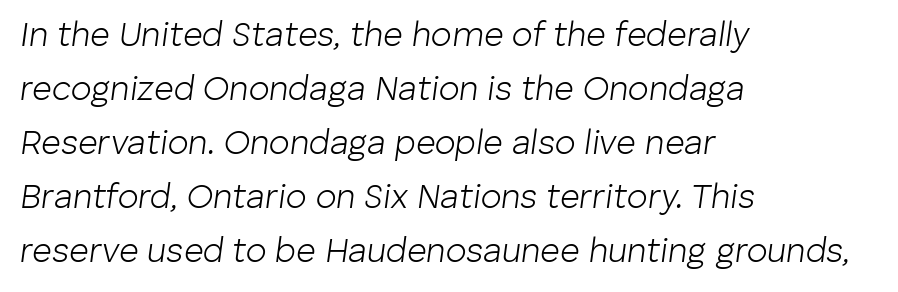
A typesetter would call this leading conventional body-copy spacing. Leftover space on each line is placed entirely after the last word. In terms of letterspacing, this is plain default setting. Is the type slanted? Yes — the strokes lean at a clear angle. A light-to-regular cut is what we see here. Lines of text with bare space underneath.
